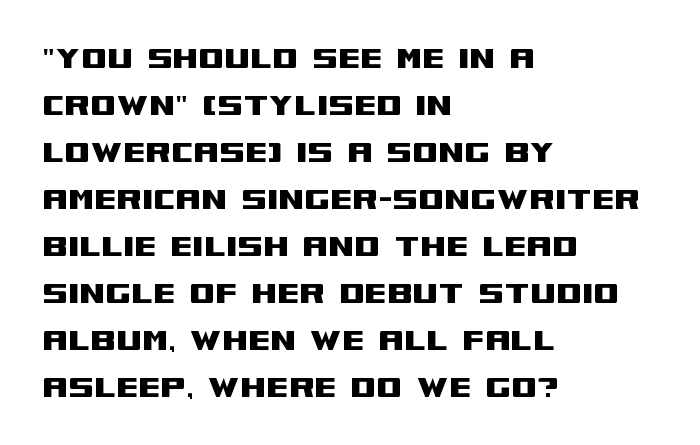
{"serif": "no", "italic": "no", "width": "wide", "stroke_contrast": "medium", "x_height": "large", "monospaced": "no", "underline": "no", "align": "left", "line_spacing": "normal", "line_spacing_ratio": 1.27, "letter_spacing": "normal", "letter_spacing_em": 0.0, "glyph_px": 37}
